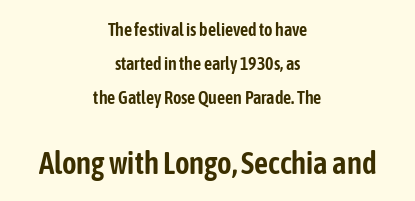
The image shows 31 px condensed sans-serif type, upright; set centered, line spacing 1.88x, normal letter spacing, not underlined; the second (bottom) block is 1.72x larger; low stroke contrast and a medium x-height.
